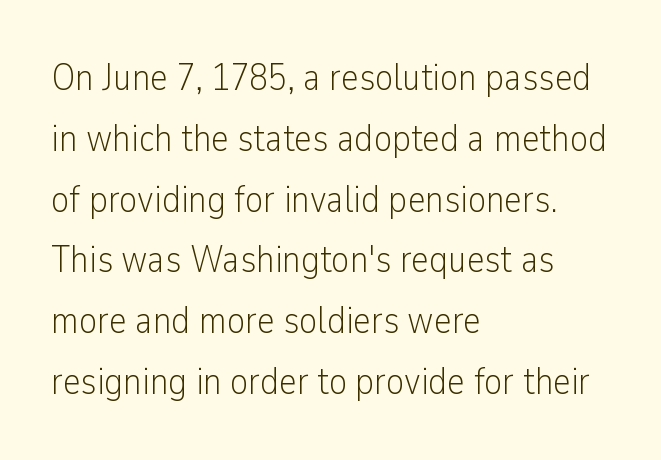
Q: Is the text bold? A: No.
Q: Is the text italic (slanted)? A: No, it is upright.
Q: Is the typeface a serif or a sans-serif typeface? A: Sans-serif.
Q: Is the text underlined? A: No.
Q: How is the paragraph aligned? A: Left-aligned.
Q: Is the spacing between letters normal or unusually wide? A: Normal.
Q: Is the spacing between lines tight, normal or loose? A: Normal.
Q: Width (condensed, normal, or wide)? A: Condensed.
Q: Stroke contrast? A: Low.
Q: x-height? A: Medium.
Q: Monospaced? A: No.
